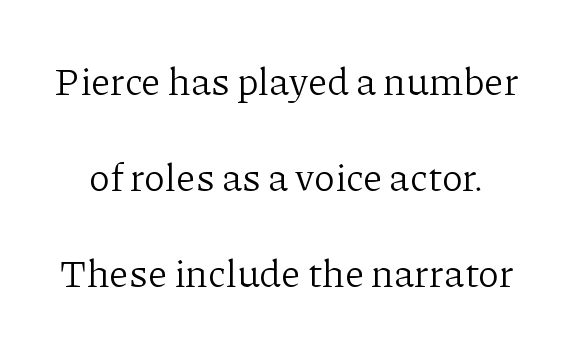
Q: Is the text bold? A: No.
Q: Is the text italic (slanted)? A: No, it is upright.
Q: Is the typeface a serif or a sans-serif typeface? A: Serif.
Q: Is the text underlined? A: No.
Q: Is the spacing between letters normal or unusually wide? A: Normal.
Q: Is the spacing between lines tight, normal or loose? A: Loose.
Q: Width (condensed, normal, or wide)? A: Normal.
Q: Stroke contrast? A: Low.
Q: x-height? A: Medium.
Q: Monospaced? A: No.
